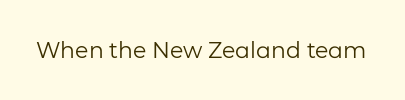
Q: Is the text bold? A: No.
Q: Is the text italic (slanted)? A: No, it is upright.
Q: Is the text underlined? A: No.
Q: Is the spacing between letters normal or unusually wide? A: Normal.
